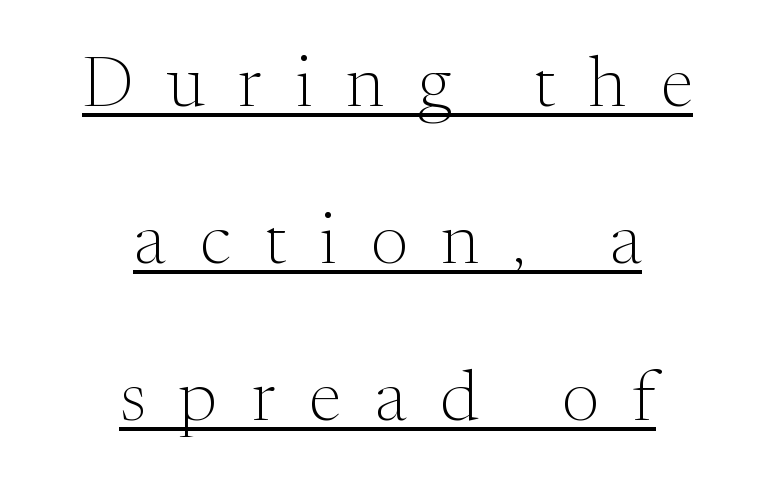
{"serif": "yes", "italic": "no", "bold": "no", "weight": "light", "width": "normal", "stroke_contrast": "medium", "x_height": "medium", "monospaced": "no", "underline": "yes", "align": "center", "line_spacing": "loose", "line_spacing_ratio": 2.21, "letter_spacing": "wide", "letter_spacing_em": 0.48, "glyph_px": 71}
